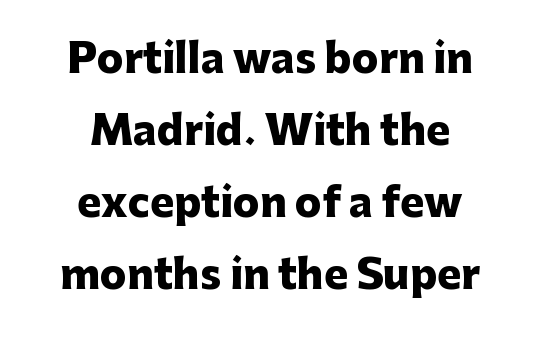
The image shows 40 px heavy sans-serif type, upright; set centered, line spacing 1.8x, normal letter spacing, not underlined; low stroke contrast and a medium x-height.
